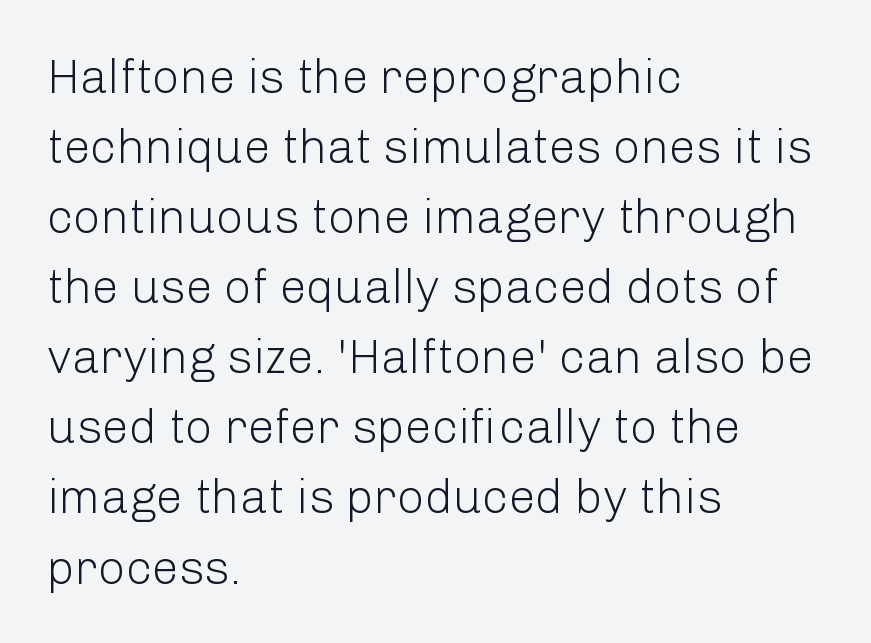
{"serif": "no", "italic": "no", "bold": "no", "weight": "light", "width": "normal", "stroke_contrast": "low", "x_height": "medium", "monospaced": "no", "underline": "no", "align": "left", "line_spacing": "normal", "line_spacing_ratio": 1.46, "letter_spacing": "normal", "letter_spacing_em": 0.0, "glyph_px": 48}
